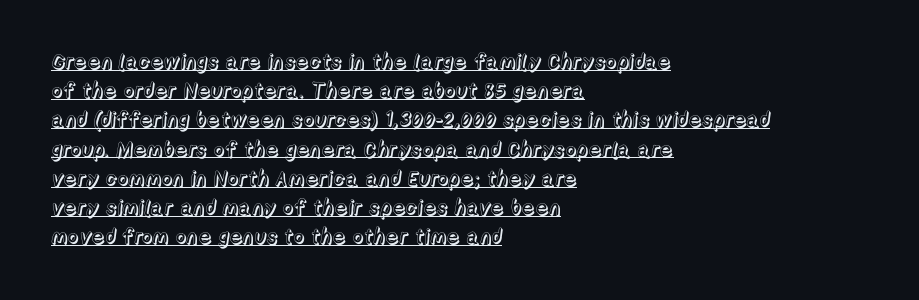
{"underline": "yes", "align": "left", "line_spacing": "normal", "line_spacing_ratio": 1.39, "letter_spacing": "normal", "letter_spacing_em": 0.0, "glyph_px": 21}
